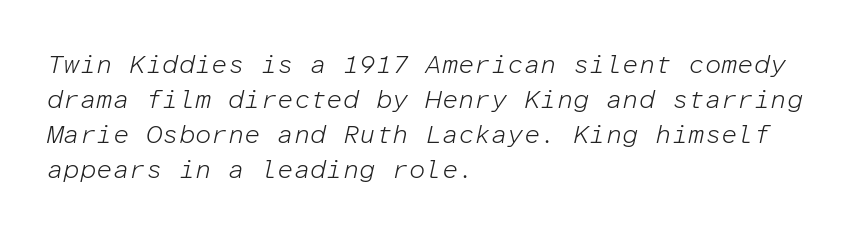
{"italic": "yes", "lean": "right", "slant_degrees": 12, "bold": "no", "underline": "no", "align": "left", "line_spacing": "normal", "line_spacing_ratio": 1.35, "letter_spacing": "normal", "letter_spacing_em": 0.0, "glyph_px": 26}
